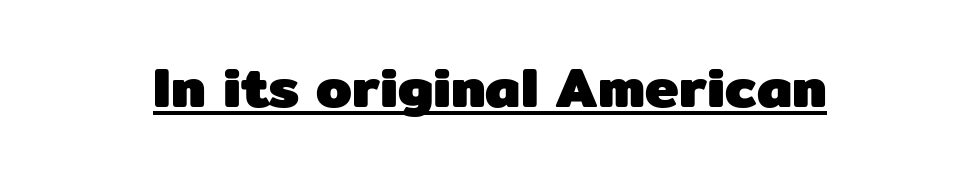
The image shows 57 px heavy sans-serif type, upright; set normal letter spacing, underlined; low stroke contrast and a medium x-height.
